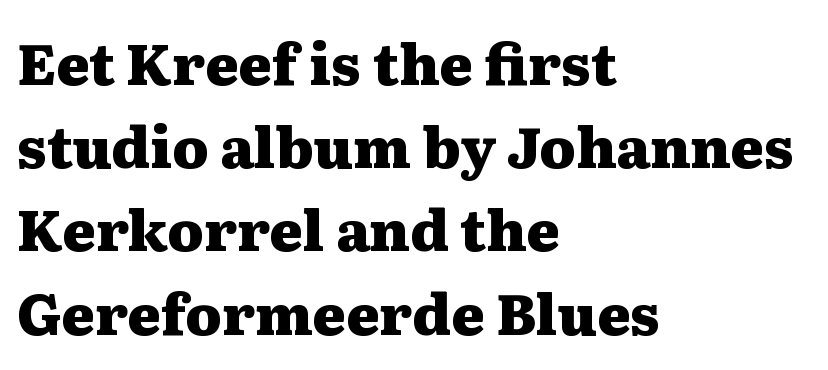
This rendering features lettering with no underline. Whoever set this chose a conventional vertical rhythm. Is this a sans? No — the strokes have serifs. Strong, thick strokes mark this as bold type. The lines are quadded left.
